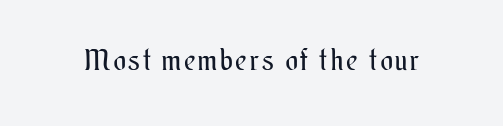
Spacing verdict: proportional, widths tailored to each character. Designer's note — italics off, roman on. The cut favours lightness, reaching ordinary text weight at its darkest. Plain, unruled lines of type.
